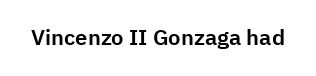
{"italic": "no", "underline": "no", "letter_spacing": "normal", "letter_spacing_em": 0.0, "glyph_px": 22}
